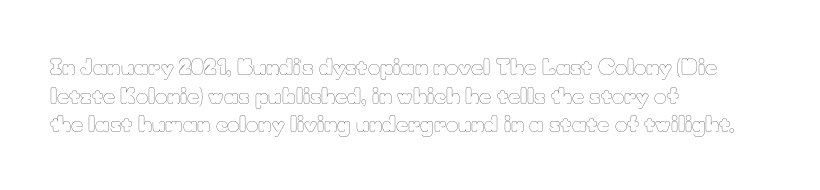
{"italic": "no", "bold": "no", "underline": "no", "align": "left", "line_spacing": "normal", "line_spacing_ratio": 1.36, "letter_spacing": "normal", "letter_spacing_em": 0.0, "glyph_px": 21}
